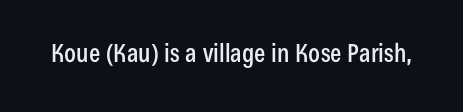
Q: Is the text italic (slanted)? A: No, it is upright.
Q: Is the text underlined? A: No.
Q: Is the spacing between letters normal or unusually wide? A: Normal.
